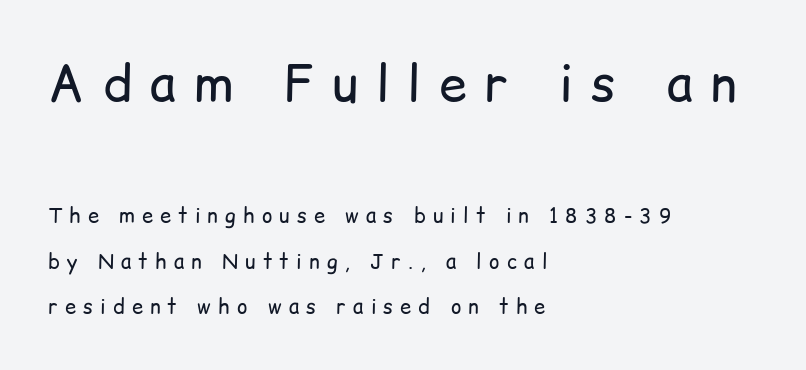
Q: Is the text bold? A: No.
Q: Is the text italic (slanted)? A: No, it is upright.
Q: Is the typeface a serif or a sans-serif typeface? A: Sans-serif.
Q: Is the text underlined? A: No.
Q: How is the paragraph aligned? A: Left-aligned.
Q: Is the spacing between letters normal or unusually wide? A: Unusually wide.
Q: Is the spacing between lines tight, normal or loose? A: Loose.
Q: Which block of text is set in a larger size, the first (top) or the second (bottom)? A: The first (top) one.
Q: Width (condensed, normal, or wide)? A: Normal.
Q: Stroke contrast? A: Low.
Q: x-height? A: Medium.
Q: Monospaced? A: No.
